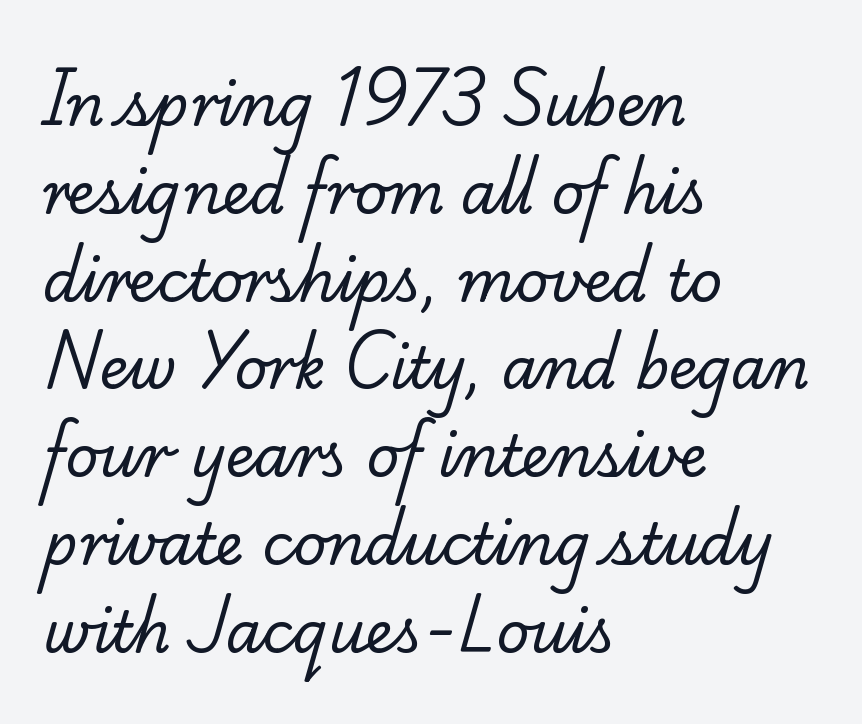
The image shows 57 px regular-weight type; set left-aligned, normal line spacing (1.54x), normal letter spacing, not underlined; low stroke contrast and a small x-height.
